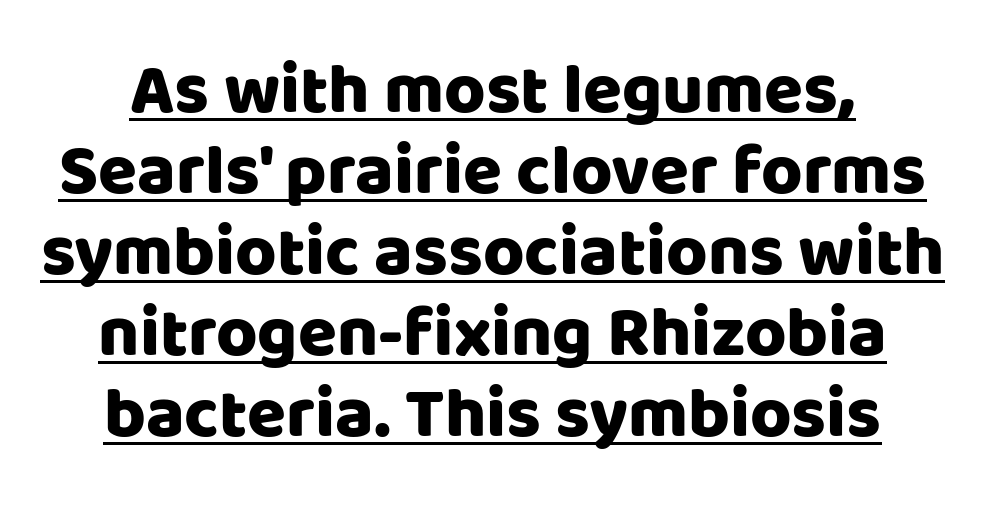
{"serif": "no", "italic": "no", "width": "normal", "stroke_contrast": "low", "x_height": "large", "monospaced": "no", "underline": "yes", "align": "center", "line_spacing": "tight", "line_spacing_ratio": 1.14, "letter_spacing": "normal", "letter_spacing_em": 0.0, "glyph_px": 71}
